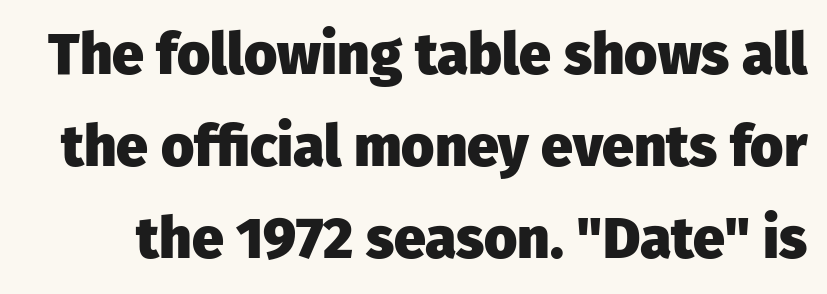
These lines were composed using upright roman letters. This is sans-serif lettering, the kind often seen on screens and signage. Beneath every word, the page is bare. These lines sit exactly where default settings would place them. The rendering uses natural spacing where letterforms have individual widths. Short note: letters normally spaced.
